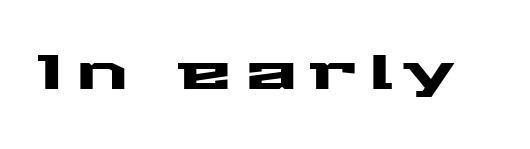
Vertical strokes here are truly vertical. A typesetter would call this heavily tracked-out type. The baseline area is clear. Nothing sits at the stroke ends, so this counts as sans-serif. Do the characters align in a grid? No, the font is proportional.
